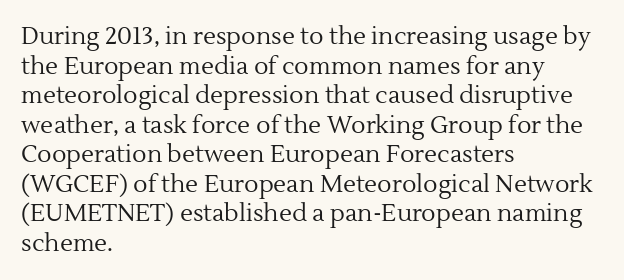
The image shows 24 px text type, upright; set left-aligned, line spacing 1.23x, normal letter spacing, not underlined.
